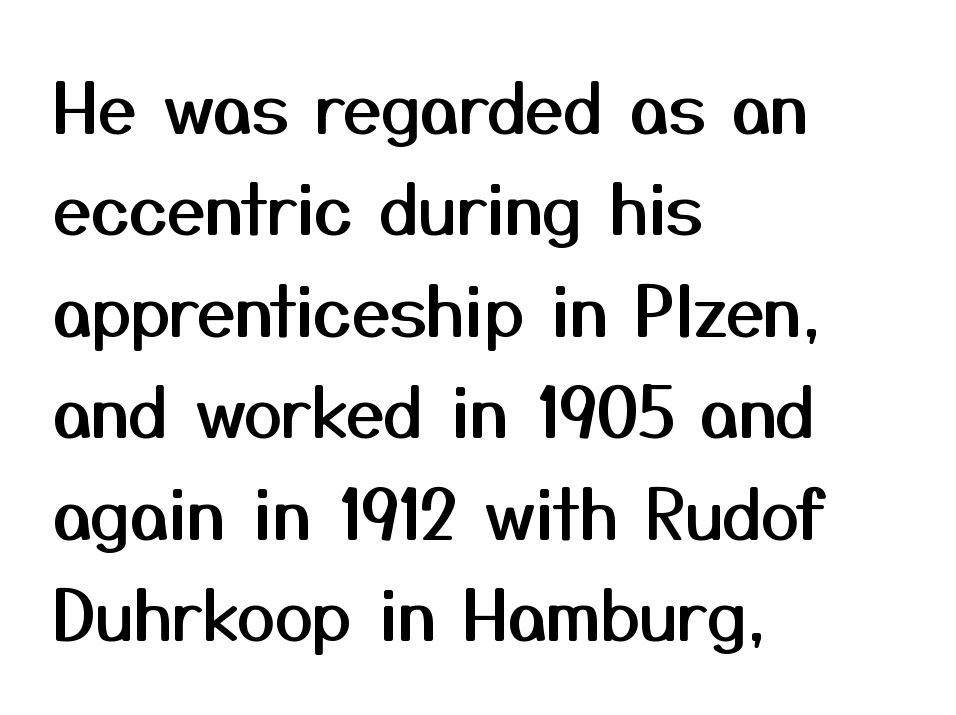
The image shows 69 px sans-serif type, upright; set left-aligned, normal line spacing (1.47x), normal letter spacing, not underlined; medium stroke contrast and a medium x-height.
